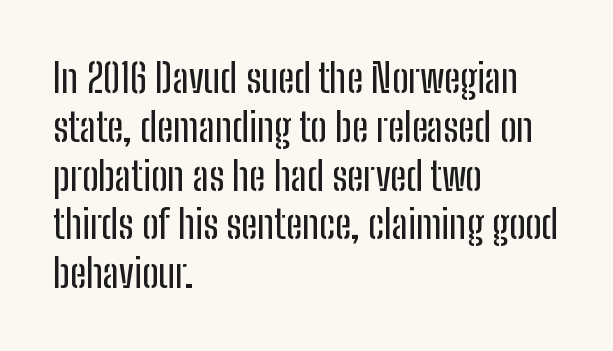
Q: Is the text italic (slanted)? A: No, it is upright.
Q: Is the typeface a serif or a sans-serif typeface? A: Sans-serif.
Q: Is the text underlined? A: No.
Q: How is the paragraph aligned? A: Left-aligned.
Q: Is the spacing between letters normal or unusually wide? A: Normal.
Q: Width (condensed, normal, or wide)? A: Condensed.
Q: Stroke contrast? A: Low.
Q: x-height? A: Medium.
Q: Monospaced? A: No.
